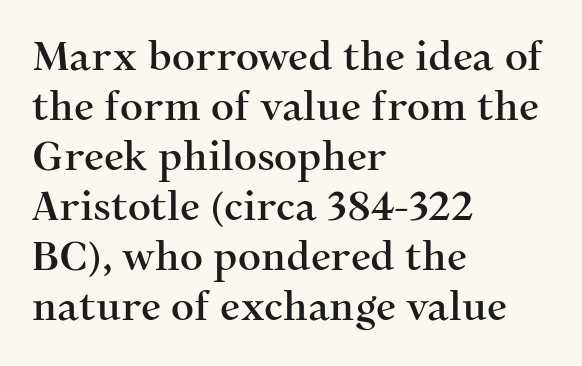
Q: Is the text italic (slanted)? A: No, it is upright.
Q: Is the typeface a serif or a sans-serif typeface? A: Serif.
Q: Is the text underlined? A: No.
Q: How is the paragraph aligned? A: Left-aligned.
Q: Is the spacing between letters normal or unusually wide? A: Normal.
Q: Is the spacing between lines tight, normal or loose? A: Normal.
Q: Width (condensed, normal, or wide)? A: Normal.
Q: Stroke contrast? A: Medium.
Q: x-height? A: Medium.
Q: Monospaced? A: No.
